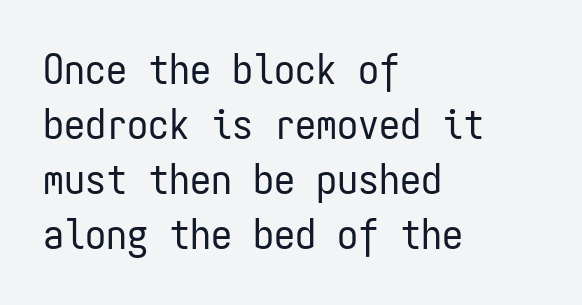
Q: Is the text bold? A: No.
Q: Is the text italic (slanted)? A: No, it is upright.
Q: Is the typeface a serif or a sans-serif typeface? A: Sans-serif.
Q: Is the text underlined? A: No.
Q: How is the paragraph aligned? A: Left-aligned.
Q: Is the spacing between letters normal or unusually wide? A: Normal.
Q: Is the spacing between lines tight, normal or loose? A: Normal.
Q: Width (condensed, normal, or wide)? A: Condensed.
Q: Stroke contrast? A: Low.
Q: x-height? A: Medium.
Q: Monospaced? A: Yes.
